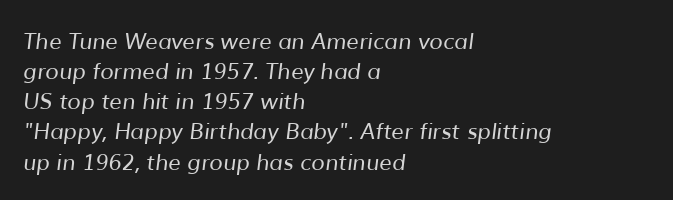
Q: Is the text bold? A: No.
Q: Is the text underlined? A: No.
Q: How is the paragraph aligned? A: Left-aligned.
Q: Is the spacing between letters normal or unusually wide? A: Normal.
Q: Is the spacing between lines tight, normal or loose? A: Normal.
